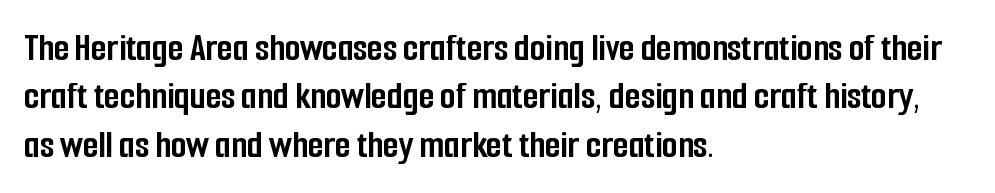
The image shows 40 px semibold, condensed sans-serif type, upright; set left-aligned, line spacing 1.21x, normal letter spacing, not underlined; low stroke contrast and a medium x-height.
